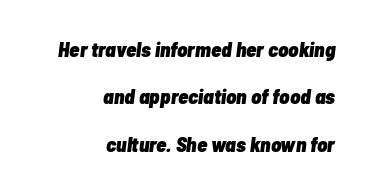
Q: Is the text bold? A: Yes.
Q: Is the text italic (slanted)? A: Yes, it leans right by about 7 degrees.
Q: Is the text underlined? A: No.
Q: How is the paragraph aligned? A: Right-aligned.
Q: Is the spacing between letters normal or unusually wide? A: Normal.
Q: Is the spacing between lines tight, normal or loose? A: Loose.
